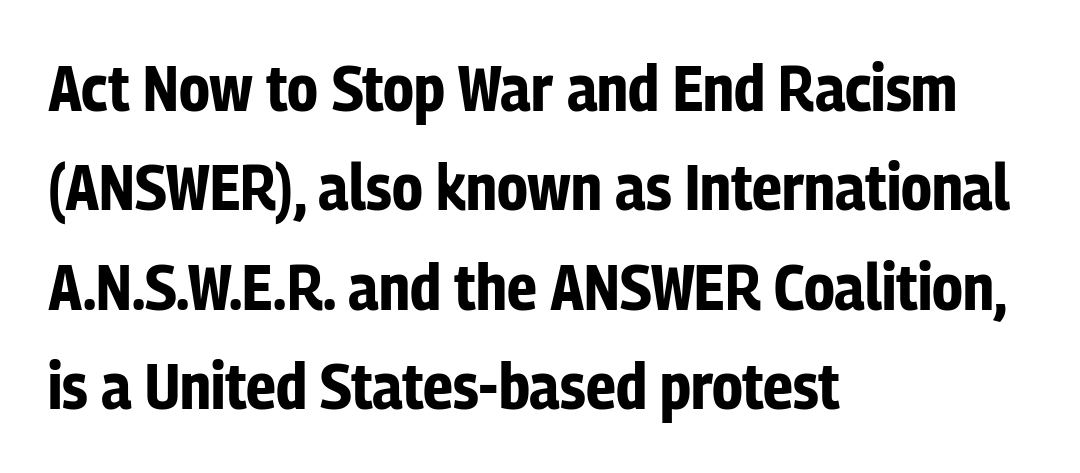
Q: Is the text bold? A: Yes.
Q: Is the text italic (slanted)? A: No, it is upright.
Q: Is the typeface a serif or a sans-serif typeface? A: Sans-serif.
Q: Is the text underlined? A: No.
Q: How is the paragraph aligned? A: Left-aligned.
Q: Is the spacing between letters normal or unusually wide? A: Normal.
Q: Is the spacing between lines tight, normal or loose? A: Normal.
Q: Width (condensed, normal, or wide)? A: Condensed.
Q: Stroke contrast? A: Low.
Q: x-height? A: Medium.
Q: Monospaced? A: No.
